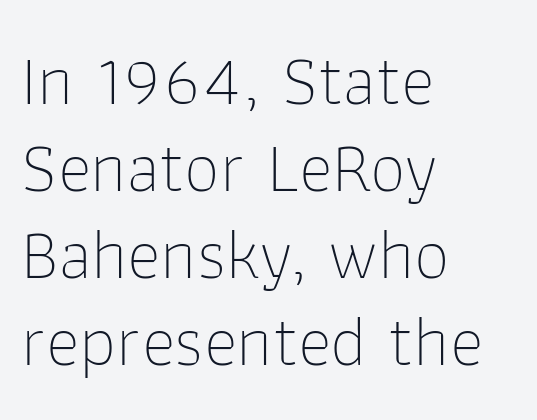
A quiet, ordinary-to-light weight characterises the typeface. Check the space under the baseline: it is left empty. Varying glyph widths throughout — classic text-font behaviour. Is the block centered? No — it sits flush against the left margin. Nothing sits at the stroke ends, so this counts as sans-serif. A typesetter would call this zero additional tracking.
